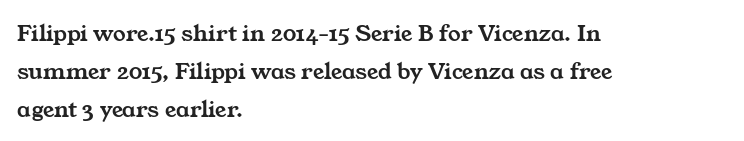
Q: Is the text underlined? A: No.
Q: How is the paragraph aligned? A: Left-aligned.
Q: Is the spacing between letters normal or unusually wide? A: Normal.
Q: Is the spacing between lines tight, normal or loose? A: Normal.
